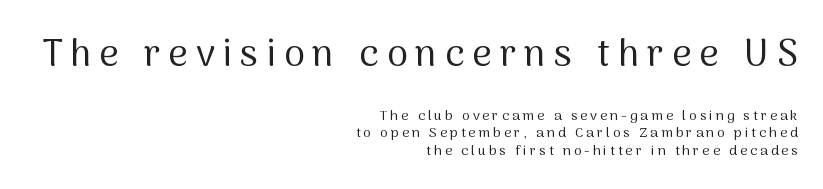
Q: Is the text bold? A: No.
Q: Is the text italic (slanted)? A: No, it is upright.
Q: Is the typeface a serif or a sans-serif typeface? A: Sans-serif.
Q: Is the text underlined? A: No.
Q: How is the paragraph aligned? A: Right-aligned.
Q: Is the spacing between letters normal or unusually wide? A: Unusually wide.
Q: Is the spacing between lines tight, normal or loose? A: Normal.
Q: Which block of text is set in a larger size, the first (top) or the second (bottom)? A: The first (top) one.
Q: Width (condensed, normal, or wide)? A: Normal.
Q: Stroke contrast? A: Medium.
Q: x-height? A: Medium.
Q: Monospaced? A: No.
